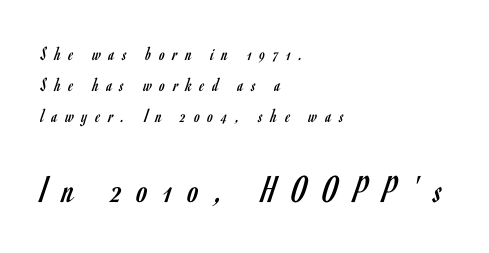
Q: Is the text bold? A: No.
Q: Is the text italic (slanted)? A: Yes.
Q: Is the typeface a serif or a sans-serif typeface? A: Sans-serif.
Q: Is the text underlined? A: No.
Q: How is the paragraph aligned? A: Left-aligned.
Q: Is the spacing between letters normal or unusually wide? A: Unusually wide.
Q: Is the spacing between lines tight, normal or loose? A: Normal.
Q: Which block of text is set in a larger size, the first (top) or the second (bottom)? A: The second (bottom) one.
Q: Width (condensed, normal, or wide)? A: Condensed.
Q: Stroke contrast? A: Low.
Q: x-height? A: Small.
Q: Monospaced? A: No.
